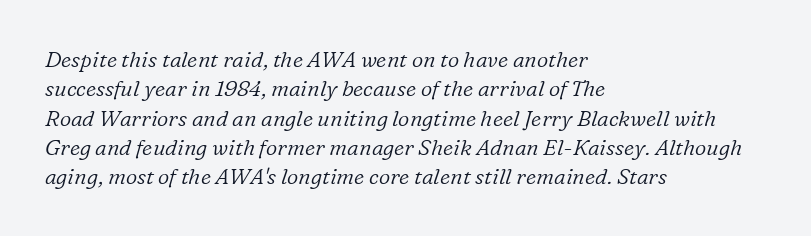
{"italic": "yes", "lean": "right", "slant_degrees": 16, "bold": "no", "underline": "no", "align": "left", "line_spacing": "normal", "line_spacing_ratio": 1.33, "letter_spacing": "normal", "letter_spacing_em": 0.0, "glyph_px": 22}
